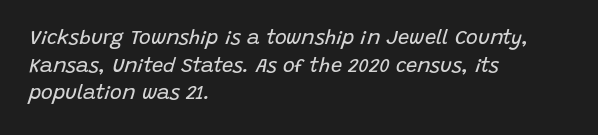
Q: Is the text bold? A: No.
Q: Is the text italic (slanted)? A: Yes, it leans right by about 15 degrees.
Q: Is the text underlined? A: No.
Q: How is the paragraph aligned? A: Left-aligned.
Q: Is the spacing between letters normal or unusually wide? A: Normal.
Q: Is the spacing between lines tight, normal or loose? A: Normal.
